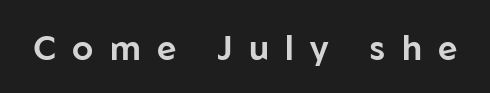
The image shows 34 px sans-serif type, upright; set unusually wide letter spacing (+0.48 em), not underlined; low stroke contrast and a medium x-height.
